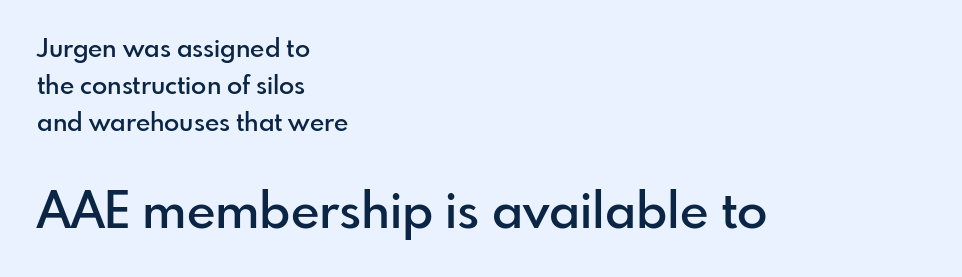
Q: Is the text bold? A: Semi-bold.
Q: Is the text italic (slanted)? A: No, it is upright.
Q: Is the typeface a serif or a sans-serif typeface? A: Sans-serif.
Q: Is the text underlined? A: No.
Q: How is the paragraph aligned? A: Left-aligned.
Q: Is the spacing between letters normal or unusually wide? A: Normal.
Q: Is the spacing between lines tight, normal or loose? A: Normal.
Q: Which block of text is set in a larger size, the first (top) or the second (bottom)? A: The second (bottom) one.
Q: Width (condensed, normal, or wide)? A: Normal.
Q: Stroke contrast? A: Low.
Q: x-height? A: Small.
Q: Monospaced? A: No.
